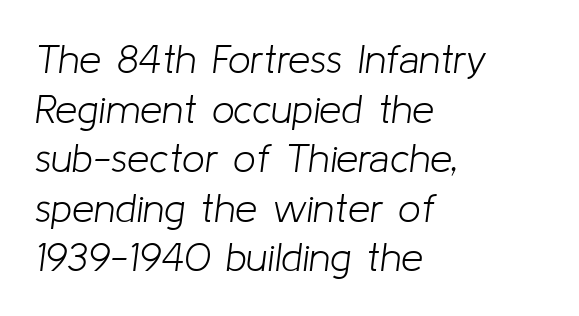
Q: Is the text bold? A: No.
Q: Is the text italic (slanted)? A: Yes, it leans right by about 8 degrees.
Q: Is the text underlined? A: No.
Q: How is the paragraph aligned? A: Left-aligned.
Q: Is the spacing between letters normal or unusually wide? A: Normal.
Q: Width (condensed, normal, or wide)? A: Normal.
Q: Stroke contrast? A: Low.
Q: x-height? A: Medium.
Q: Monospaced? A: No.
